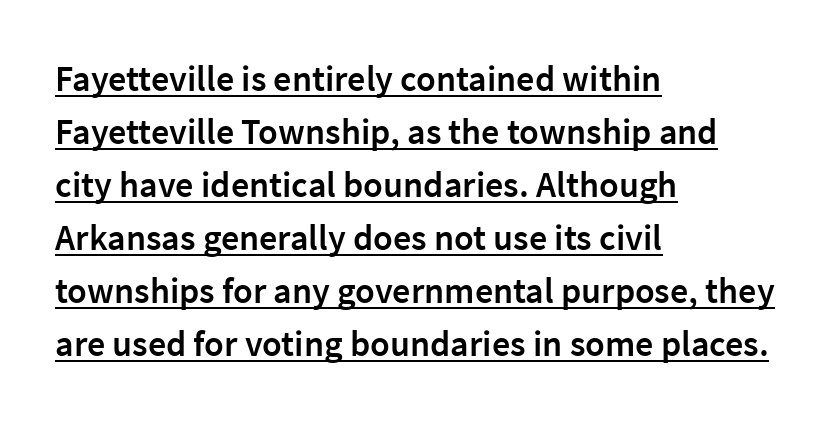
The image shows 36 px semibold sans-serif type, upright; set left-aligned, normal line spacing (1.47x), normal letter spacing, underlined; low stroke contrast and a medium x-height.
